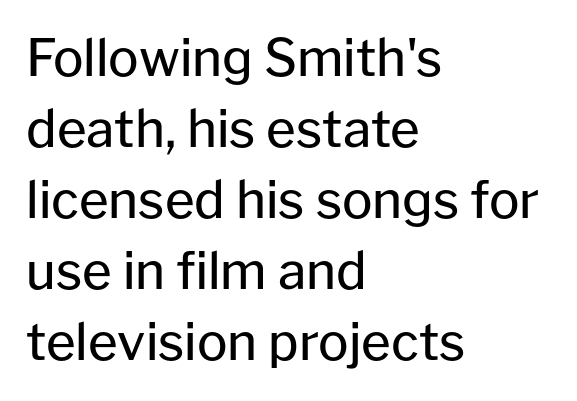
This rendering uses left alignment, leaving the right contour irregular. Ordinary non-slanted type is in use. This sample has the flowing, uneven cadence of proportional lettering. The glyphs in this specimen are sans serif. The cut favours lightness, reaching ordinary text weight at its darkest. The space beneath each line is pristine and unruled.
